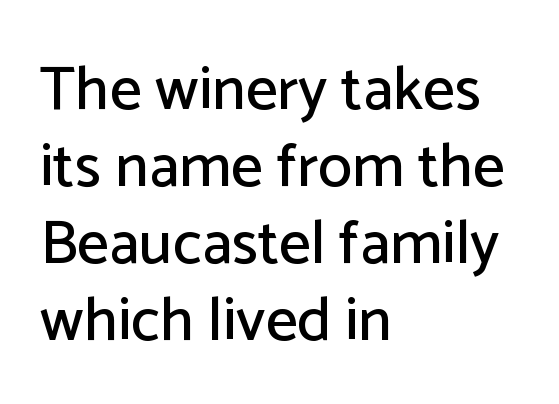
The string is rendered with underlining switched off. The lines are quadded left. The letterforms sit shoulder to shoulder at normal distance. Character widths vary here, with narrow letters taking less room than wide ones. No feet cap the strokes, marking this as sans-serif type. The lettering holds an erect, upright posture throughout.
